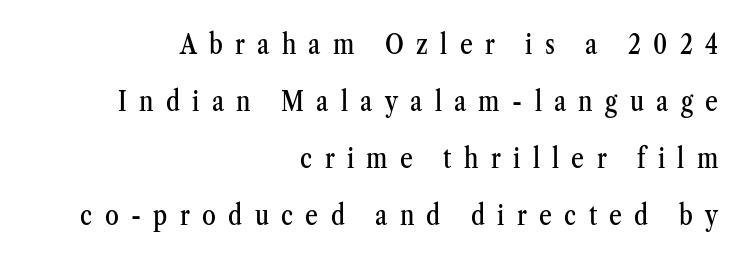
The image shows 28 px condensed serif type, upright; set right-aligned, loose line spacing (2.03x), unusually wide letter spacing (+0.44 em), not underlined; medium stroke contrast and a medium x-height.
